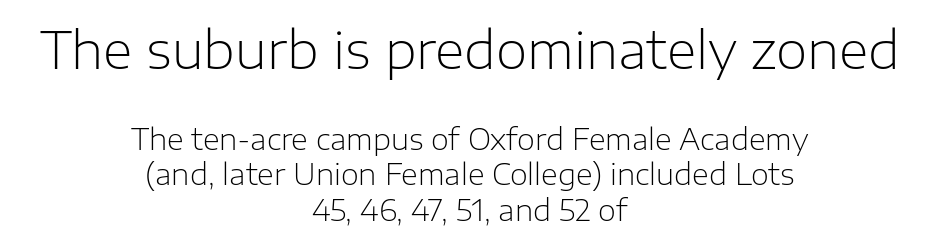
Stem width sits at or under what a default text font uses. Each line is balanced around a shared central axis. The lettering holds an erect, upright posture throughout. This rendering features lettering with no underline.
